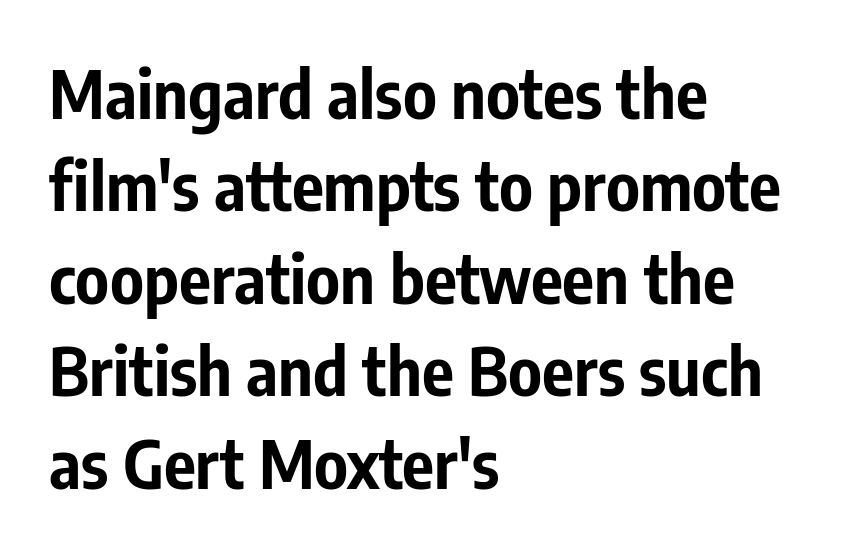
The image shows 67 px bold, condensed sans-serif type, upright; set left-aligned, normal line spacing (1.38x), normal letter spacing, not underlined; low stroke contrast and a medium x-height.
